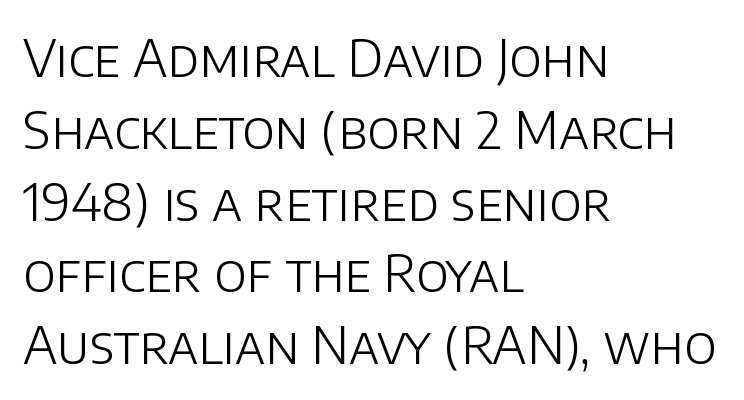
{"serif": "no", "italic": "no", "bold": "no", "weight": "light", "width": "normal", "stroke_contrast": "low", "x_height": "large", "monospaced": "no", "underline": "no", "align": "left", "line_spacing": "normal", "line_spacing_ratio": 1.38, "letter_spacing": "normal", "letter_spacing_em": 0.0, "glyph_px": 52}
